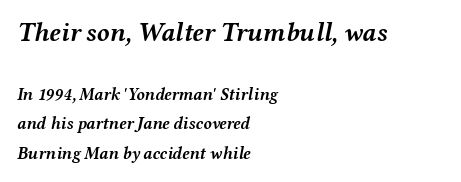
{"italic": "yes", "lean": "right", "slant_degrees": 12, "bold": "yes", "underline": "no", "align": "left", "line_spacing_ratio": 1.76, "letter_spacing": "normal", "letter_spacing_em": 0.0, "larger_block": "first", "size_ratio": 1.53, "glyph_px": 26}
